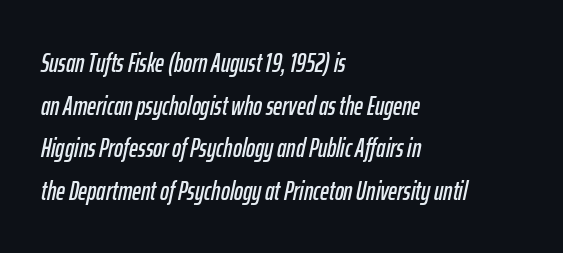
The face used here is rendered with its standard letterfit. Decoration check: the copy has no underline. The paragraph has a hard left edge and a soft right edge. The lines sit at an ordinary, default distance from one another.
